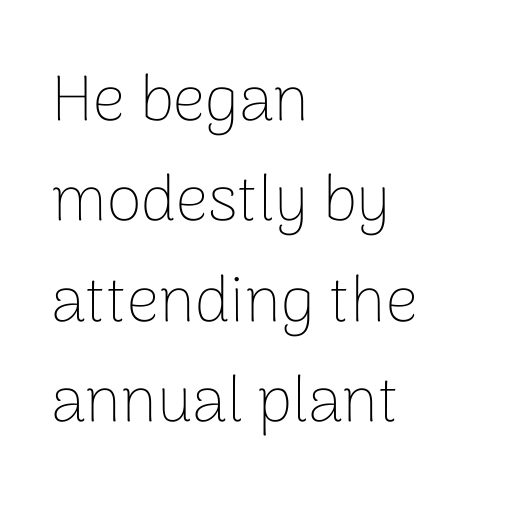
{"serif": "no", "italic": "no", "bold": "no", "weight": "thin", "width": "normal", "stroke_contrast": "low", "x_height": "medium", "monospaced": "no", "underline": "no", "align": "left", "line_spacing": "normal", "line_spacing_ratio": 1.57, "letter_spacing": "normal", "letter_spacing_em": 0.0, "glyph_px": 64}
